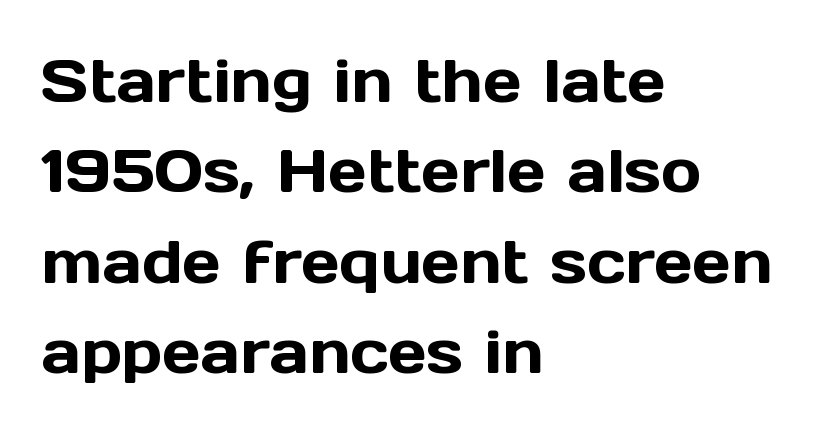
Posture: upright roman. A typesetter would call this proportional, since set widths differ per character. No word sits above an underline. The text was rendered using a sans face with plain stroke endings.
